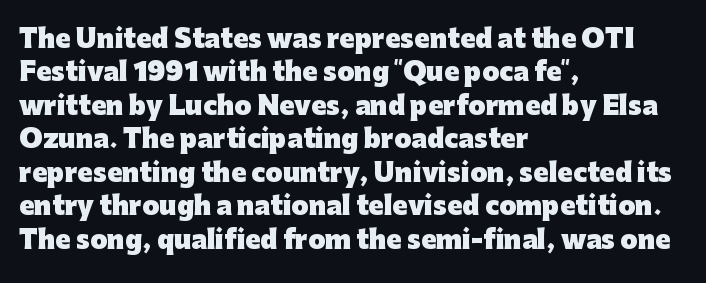
The image shows 25 px bold type, upright; set left-aligned, normal line spacing (1.34x), normal letter spacing, not underlined.
